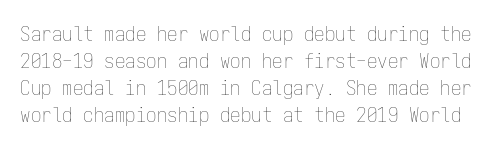
Q: Is the text bold? A: No.
Q: Is the text italic (slanted)? A: No, it is upright.
Q: Is the text underlined? A: No.
Q: Is the spacing between letters normal or unusually wide? A: Normal.
Q: Is the spacing between lines tight, normal or loose? A: Normal.
